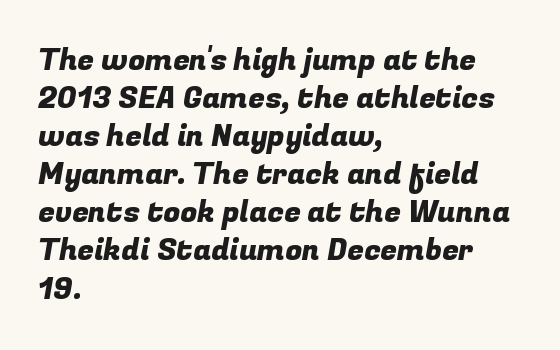
If you drew a ruler down the left edge, every line would touch it. The typeface chosen for these lines omits serifs. Spacing verdict: proportional, widths tailored to each character. Caption: standard tracking, unaltered. Honestly, there is no underline to notice here at all. Reading down the column, the eye jumps a familiar distance to each next line.
